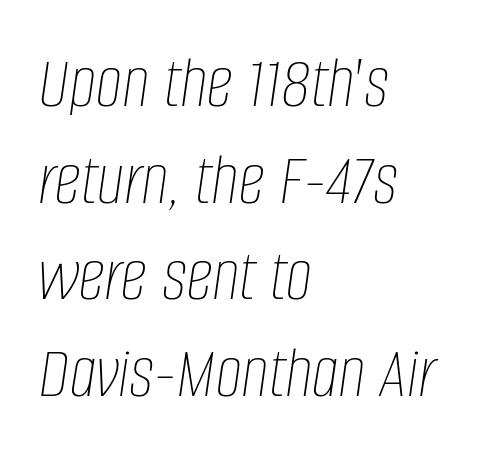
Is the block centered? No — it sits flush against the left margin. You could not count columns in this text — the font is proportionally spaced. Each stroke keeps to a modest, everyday thickness or less. Just letters on the line, the space beneath them empty.
